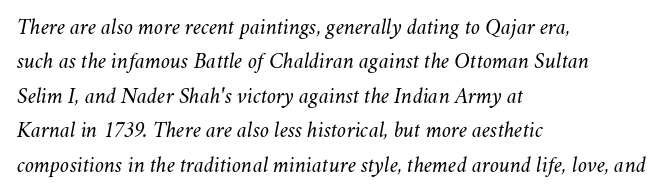
This rendering features lettering with no underline. The whole block is typeset with a tilt. Words appear dense and cohesive because spacing is normal. If you drew a ruler down the left edge, every line would touch it.
